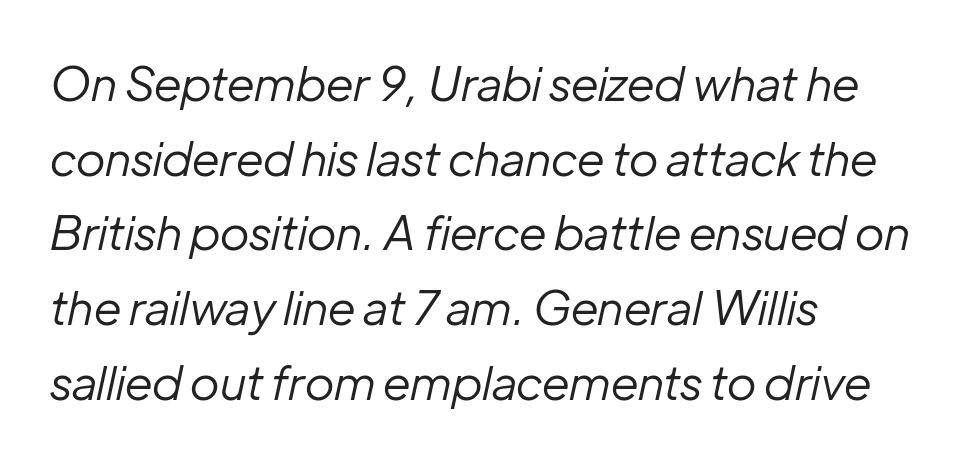
This sample keeps an unexceptional amount of space between lines. The rendering keeps characters at their native spacing. Would a proofreader flag this as italicized? Yes. The setting favours the left margin, as ordinary paragraphs usually do.
